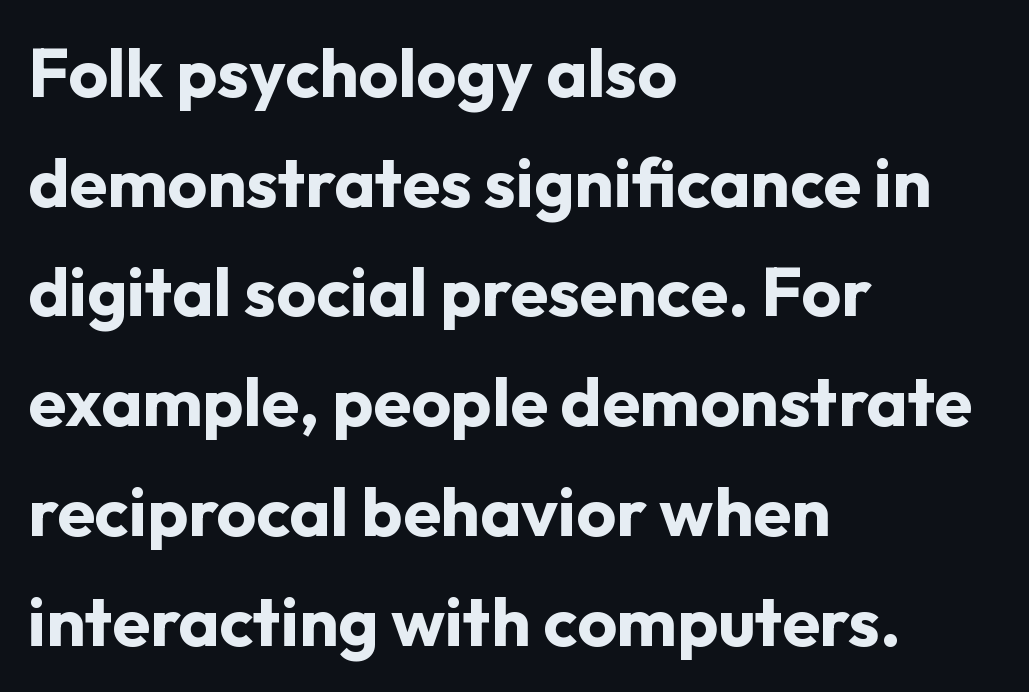
Q: Is the text bold? A: Yes.
Q: Is the text italic (slanted)? A: No, it is upright.
Q: Is the typeface a serif or a sans-serif typeface? A: Sans-serif.
Q: Is the text underlined? A: No.
Q: How is the paragraph aligned? A: Left-aligned.
Q: Is the spacing between letters normal or unusually wide? A: Normal.
Q: Is the spacing between lines tight, normal or loose? A: Normal.
Q: Width (condensed, normal, or wide)? A: Normal.
Q: Stroke contrast? A: Low.
Q: x-height? A: Medium.
Q: Monospaced? A: No.
